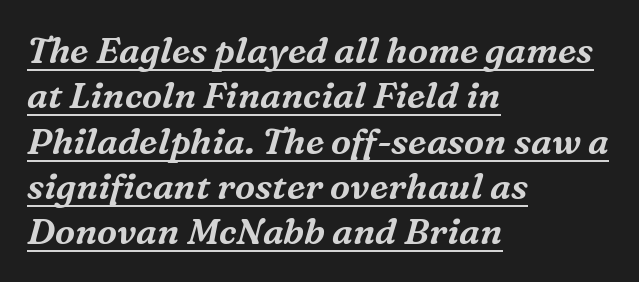
{"serif": "yes", "italic": "yes", "lean": "right", "slant_degrees": 16, "width": "normal", "stroke_contrast": "medium", "x_height": "medium", "monospaced": "no", "underline": "yes", "align": "left", "line_spacing": "normal", "line_spacing_ratio": 1.26, "letter_spacing": "normal", "letter_spacing_em": 0.0, "glyph_px": 36}
